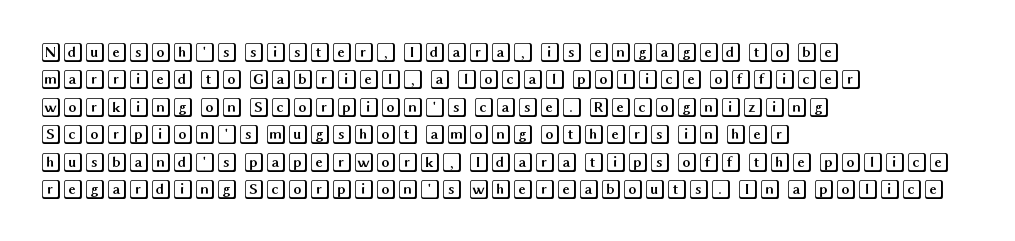
Q: Is the text italic (slanted)? A: No, it is upright.
Q: Is the text underlined? A: No.
Q: How is the paragraph aligned? A: Left-aligned.
Q: Is the spacing between letters normal or unusually wide? A: Normal.
Q: Is the spacing between lines tight, normal or loose? A: Normal.
